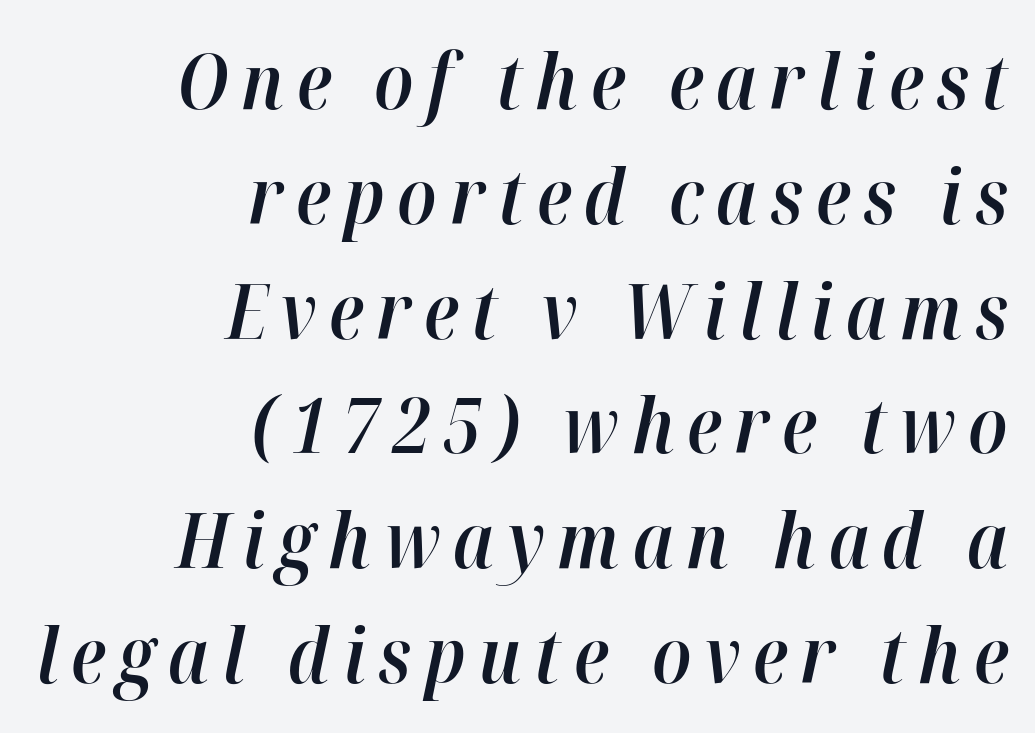
Each letter keeps its own natural width here, so spacing adapts to shape. This sample uses an oblique cut, with every glyph tilted off the vertical. A student would call this right alignment; a typographer would say flush right, rag left. The block of text has a typical density, with ordinary space between rows. The font is running at a semibold setting, under full bold.
